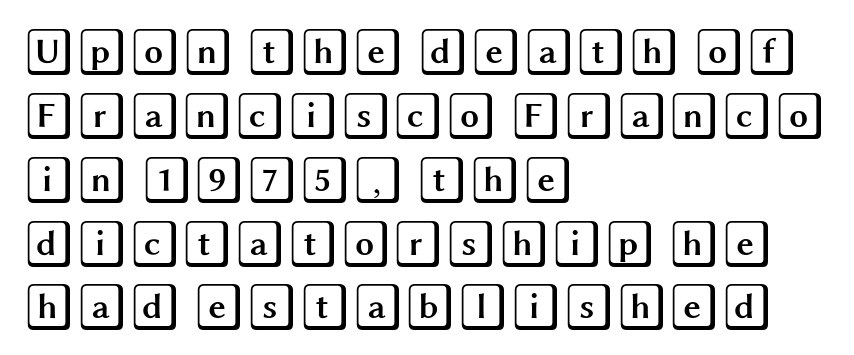
{"italic": "no", "width": "wide", "x_height": "large", "underline": "no", "align": "left", "line_spacing": "normal", "line_spacing_ratio": 1.33, "letter_spacing": "normal", "letter_spacing_em": 0.0, "glyph_px": 48}
